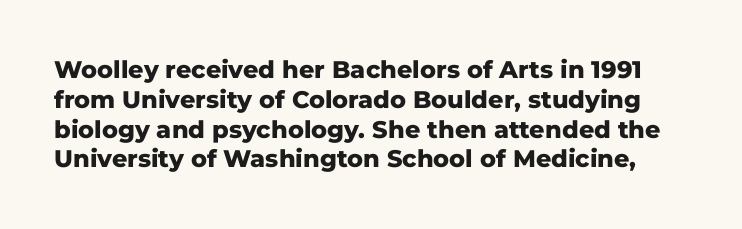
{"italic": "no", "bold": "yes", "underline": "no", "line_spacing_ratio": 1.24, "letter_spacing": "normal", "letter_spacing_em": 0.0, "glyph_px": 24}
